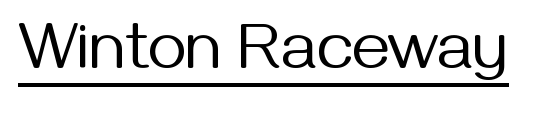
Q: Is the text bold? A: No.
Q: Is the text italic (slanted)? A: No, it is upright.
Q: Is the typeface a serif or a sans-serif typeface? A: Sans-serif.
Q: Is the text underlined? A: Yes.
Q: Is the spacing between letters normal or unusually wide? A: Normal.
Q: Width (condensed, normal, or wide)? A: Normal.
Q: Stroke contrast? A: Medium.
Q: x-height? A: Medium.
Q: Monospaced? A: No.
